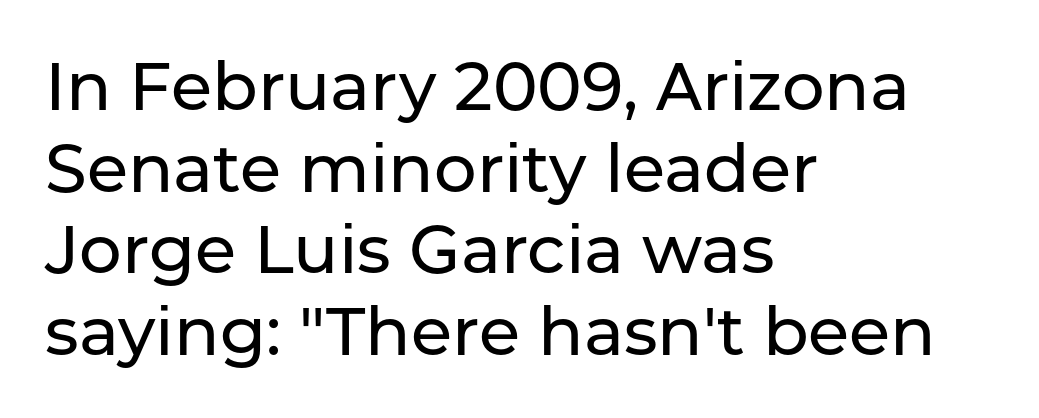
{"serif": "no", "italic": "no", "width": "normal", "stroke_contrast": "low", "x_height": "medium", "monospaced": "no", "underline": "no", "align": "left", "line_spacing_ratio": 1.22, "letter_spacing": "normal", "letter_spacing_em": 0.0, "glyph_px": 67}
